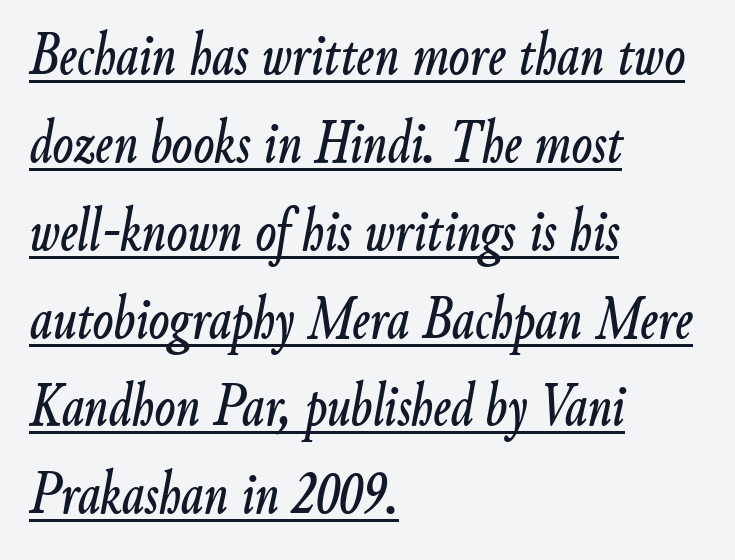
The lettering tilts uniformly, giving the passage an italic look. The setting favours the left margin, as ordinary paragraphs usually do. These lines are rendered in a variable-pitch font. Leading: standard.
